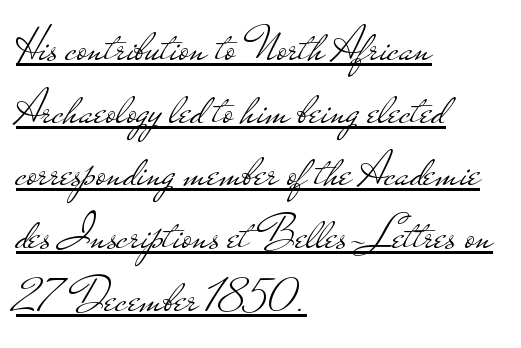
{"serif": "no", "bold": "no", "weight": "light", "width": "wide", "stroke_contrast": "low", "x_height": "small", "monospaced": "no", "underline": "yes", "align": "left", "line_spacing": "normal", "line_spacing_ratio": 1.28, "letter_spacing": "normal", "letter_spacing_em": 0.0, "glyph_px": 49}
